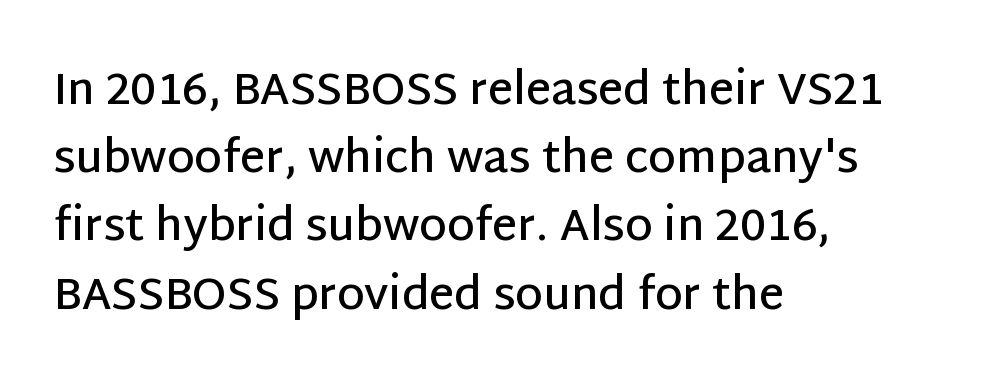
Q: Is the text bold? A: Semi-bold.
Q: Is the text italic (slanted)? A: No, it is upright.
Q: Is the typeface a serif or a sans-serif typeface? A: Sans-serif.
Q: Is the text underlined? A: No.
Q: How is the paragraph aligned? A: Left-aligned.
Q: Is the spacing between letters normal or unusually wide? A: Normal.
Q: Is the spacing between lines tight, normal or loose? A: Normal.
Q: Width (condensed, normal, or wide)? A: Normal.
Q: Stroke contrast? A: Low.
Q: x-height? A: Large.
Q: Monospaced? A: No.
